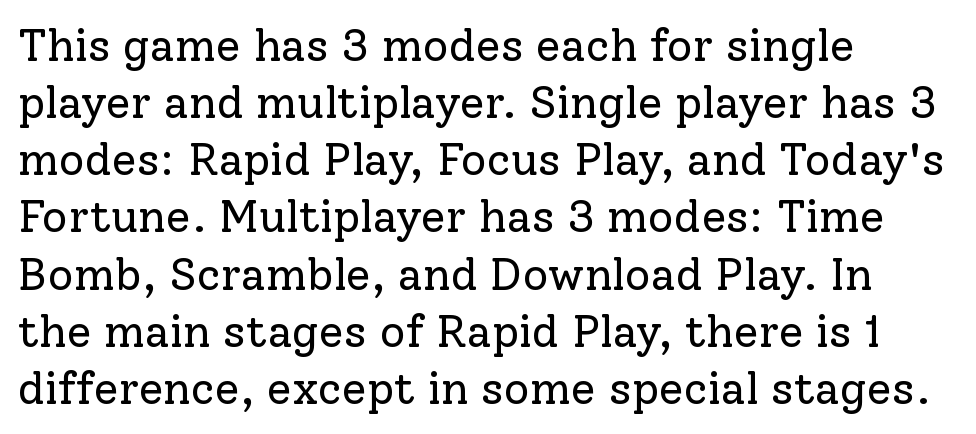
Q: Is the text bold? A: No.
Q: Is the text italic (slanted)? A: No, it is upright.
Q: Is the typeface a serif or a sans-serif typeface? A: Serif.
Q: Is the text underlined? A: No.
Q: How is the paragraph aligned? A: Left-aligned.
Q: Is the spacing between letters normal or unusually wide? A: Normal.
Q: Is the spacing between lines tight, normal or loose? A: Normal.
Q: Width (condensed, normal, or wide)? A: Normal.
Q: Stroke contrast? A: Low.
Q: x-height? A: Medium.
Q: Monospaced? A: No.
